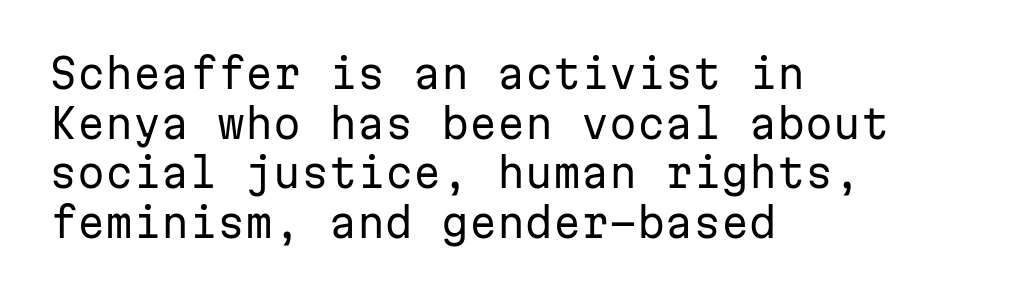
Weight: regular or lighter. Typeset ragged right — the left edge is the straight one. The axis of the letterforms is exactly vertical. Check where the strokes stop: nothing finishes them off — pure sans.
